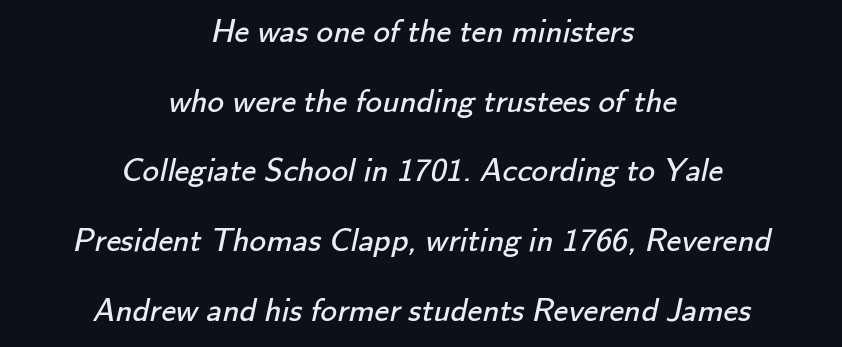
{"serif": "no", "bold": "no", "weight": "regular", "width": "normal", "stroke_contrast": "low", "x_height": "small", "monospaced": "no", "underline": "no", "align": "center", "line_spacing": "loose", "line_spacing_ratio": 2.11, "letter_spacing": "normal", "letter_spacing_em": 0.0, "glyph_px": 33}
